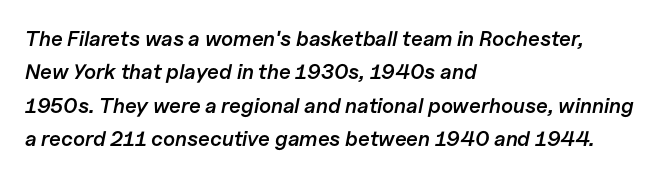
Italic: yes, the glyphs are oblique. The rendering uses a semibold face; strokes are thickened but not to full bold. Default kerning and tracking; the words read as compact shapes. No word sits above an underline. This rendering uses left alignment, leaving the right contour irregular. This sample keeps an unexceptional amount of space between lines.
